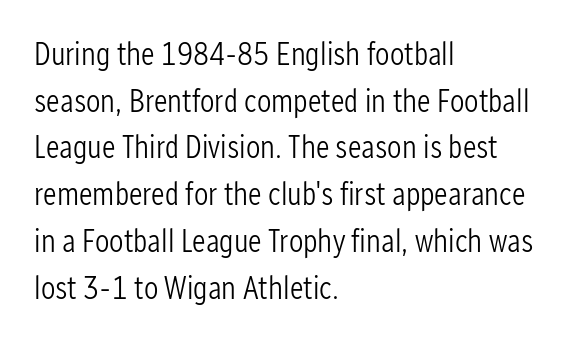
Stroke mass is kept to a normal reading level or below. The ragged edge is on the right, which tells us the setting is flush left. Serifs: no, the terminals of the letterforms are clean. The passage shown is typed in a proportional face where columns would drift. Reading down the column, the eye jumps a familiar distance to each next line.
